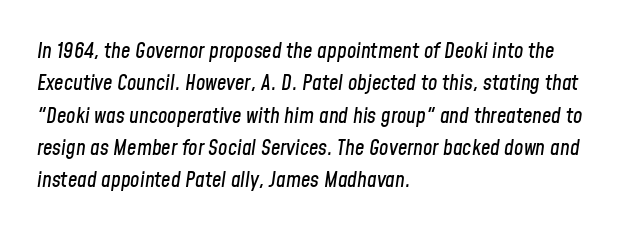
{"italic": "yes", "lean": "right", "slant_degrees": 8, "underline": "no", "align": "left", "line_spacing": "normal", "line_spacing_ratio": 1.54, "letter_spacing": "normal", "letter_spacing_em": 0.0, "glyph_px": 21}
